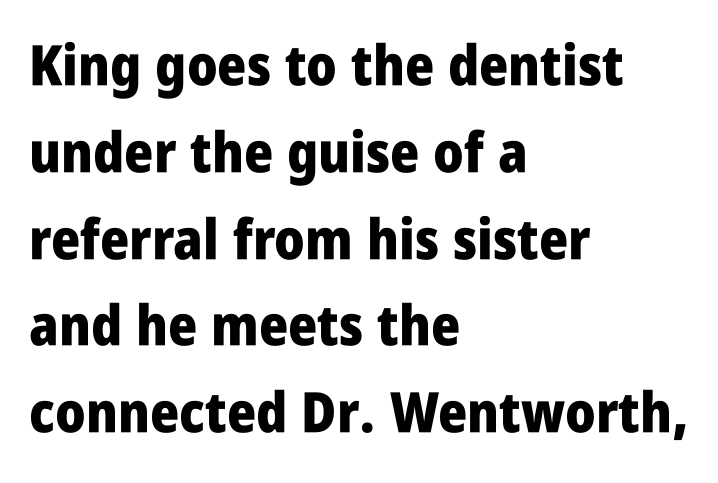
Q: Is the text bold? A: Yes.
Q: Is the text italic (slanted)? A: No, it is upright.
Q: Is the typeface a serif or a sans-serif typeface? A: Sans-serif.
Q: Is the text underlined? A: No.
Q: How is the paragraph aligned? A: Left-aligned.
Q: Is the spacing between letters normal or unusually wide? A: Normal.
Q: Is the spacing between lines tight, normal or loose? A: Normal.
Q: Width (condensed, normal, or wide)? A: Condensed.
Q: Stroke contrast? A: Low.
Q: x-height? A: Large.
Q: Monospaced? A: No.
